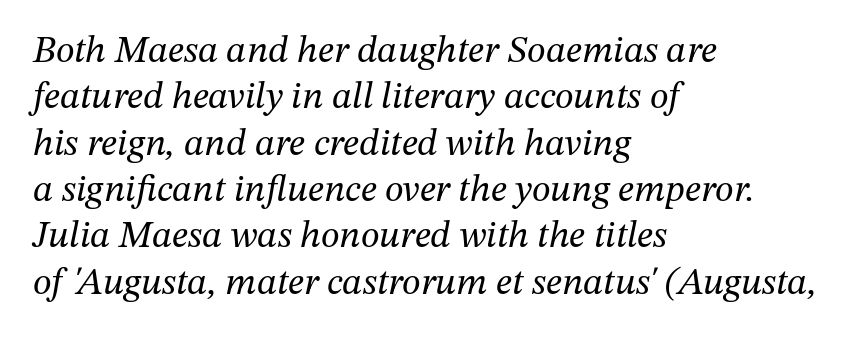
{"serif": "yes", "italic": "yes", "lean": "right", "slant_degrees": 12, "bold": "no", "weight": "regular", "width": "normal", "stroke_contrast": "medium", "x_height": "medium", "monospaced": "no", "underline": "no", "align": "left", "line_spacing_ratio": 1.22, "letter_spacing": "normal", "letter_spacing_em": 0.0, "glyph_px": 38}
